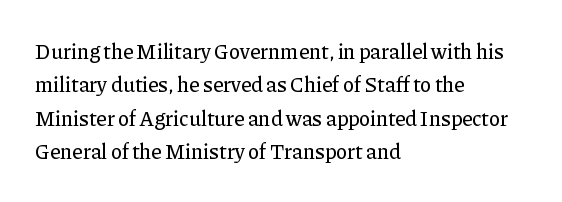
{"italic": "no", "underline": "no", "align": "left", "line_spacing": "normal", "line_spacing_ratio": 1.59, "letter_spacing": "normal", "letter_spacing_em": 0.0, "glyph_px": 21}
